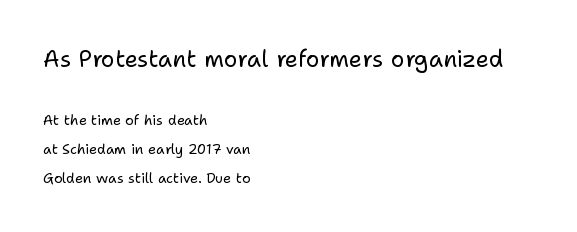
Just letters on the line, the space beneath them empty. The lines are spread far apart with generous leading. The letters stand straight up with perfectly vertical stems. Compared with a centered layout, this one pins lines to the left instead.
